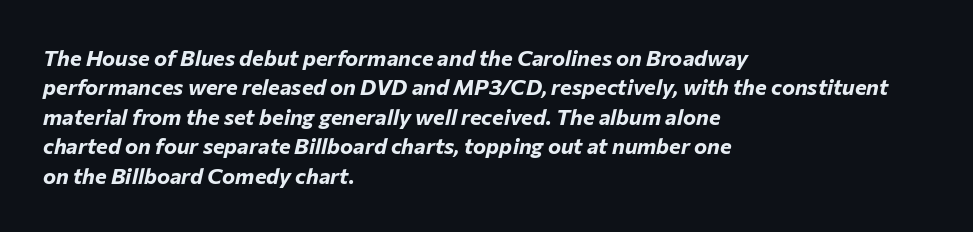
The image shows 22 px bold type, italic (leaning right); set left-aligned, normal line spacing (1.34x), normal letter spacing, not underlined.
